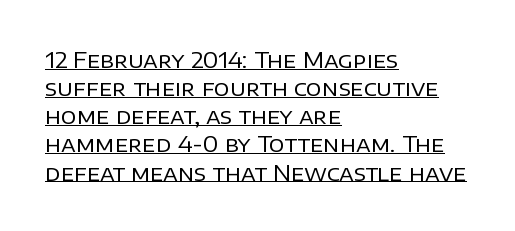
Q: Is the text bold? A: No.
Q: Is the text italic (slanted)? A: No, it is upright.
Q: Is the text underlined? A: Yes.
Q: How is the paragraph aligned? A: Left-aligned.
Q: Is the spacing between letters normal or unusually wide? A: Normal.
Q: Is the spacing between lines tight, normal or loose? A: Normal.
